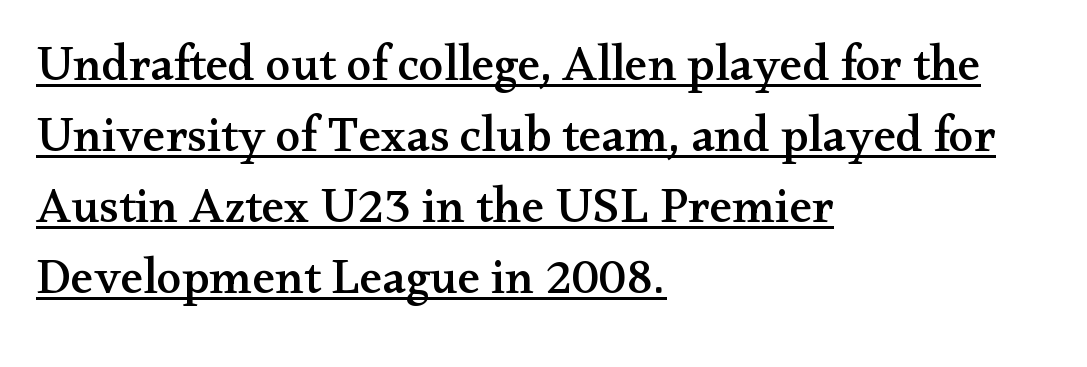
The rendered words wear a rule along their underside. Note the varied advance widths — an 'i' is clearly narrower than an 'm'. Nobody touched the tracking dial on this one. The passage shown stacks its lines at a standard gap.
